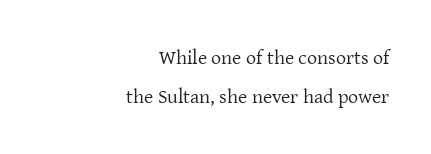
This sample is right-justified, so line beginnings fall wherever the words allow. Default kerning and tracking; the words read as compact shapes. You could fit nearly another row in the gap between these rows. Every stem runs plumb, perpendicular to the baseline. Letters rest on an invisible, unmarked baseline. The letterforms sit at book weight or below.
